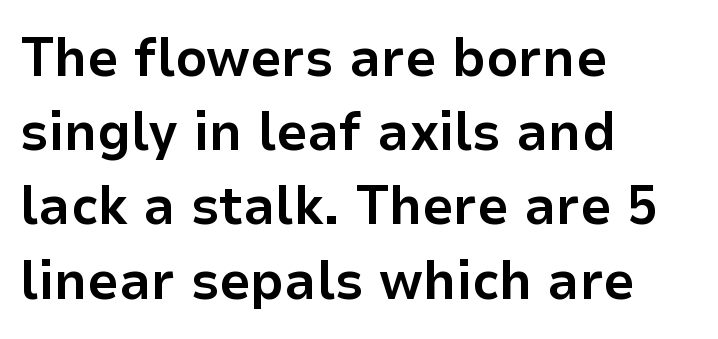
The letters stand straight up with perfectly vertical stems. All the whitespace from short lines collects on the right. Notice how descenders clear the ascenders below comfortably — that's standard leading. The letters sit at their default tracking, neither squeezed nor spread. Quick note: underline off.
